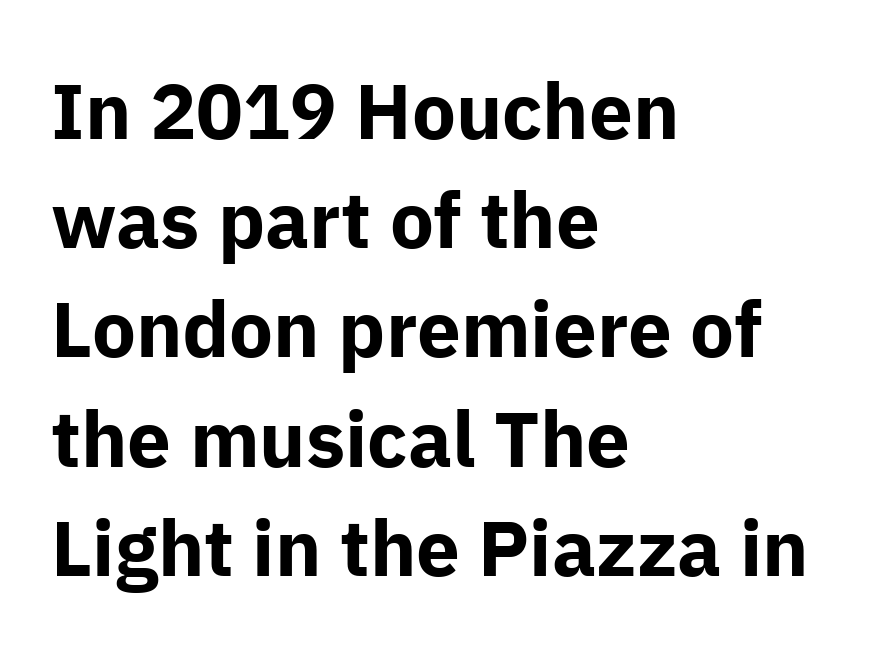
These lines stack with their left ends in a neat column. Each letter's strokes conclude bluntly, with no projecting serifs. The rendering keeps characters at their native spacing. Heavy, bold letterforms. Nope, not italic — everything's standing straight. Descender tails drop into unmarked territory.
